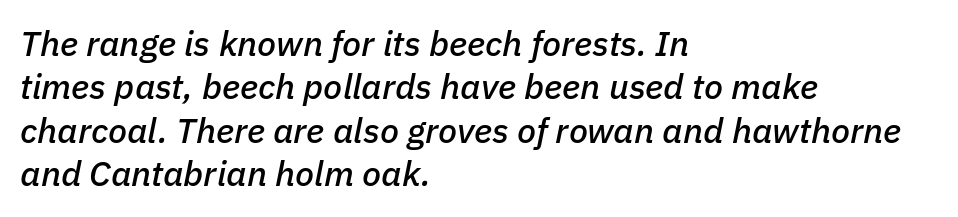
The rag falls on the right side of this text block. Just letters on the line, the space beneath them empty. The glyphs look as if they've been sheared to an angle. The letterforms sit shoulder to shoulder at normal distance. Is this a fixed-width face? No — the glyphs have proportional, varying widths.
